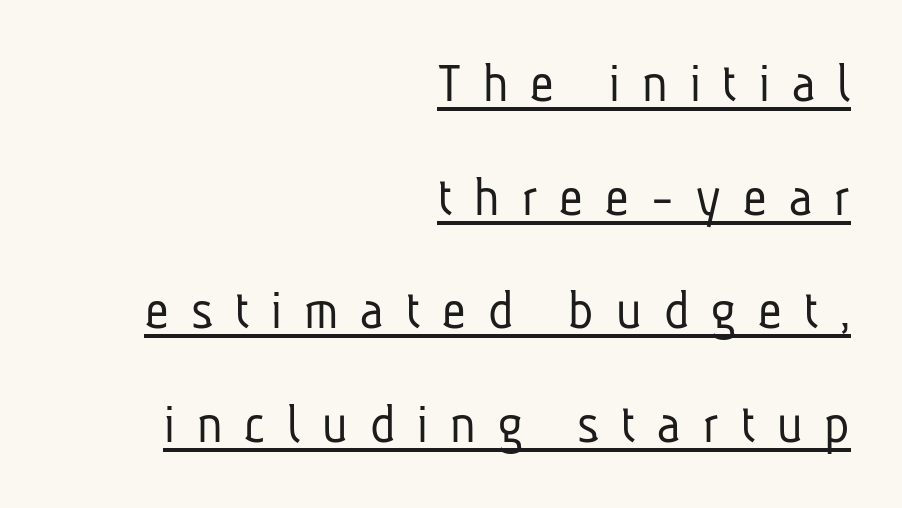
Type style note: lacks serifs. This block would shrink considerably if given ordinary leading; it's expanded now. The specimen includes a rule beneath the text block's lines. Someone cranked the tracking dial way up on this one. Is the type heavy? It reads as light-to-regular instead. The face used here is proportionally spaced, like ordinary book or web type.
